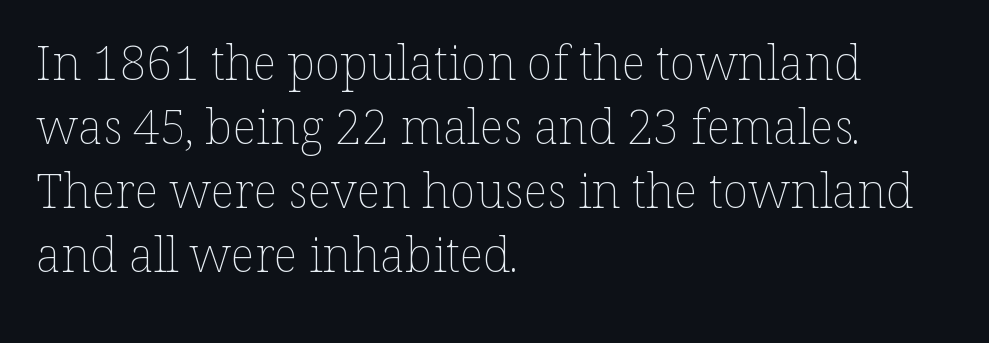
{"italic": "no", "bold": "no", "weight": "thin", "width": "normal", "stroke_contrast": "low", "x_height": "medium", "monospaced": "no", "underline": "no", "align": "left", "line_spacing": "normal", "line_spacing_ratio": 1.33, "letter_spacing": "normal", "letter_spacing_em": 0.0, "glyph_px": 48}
